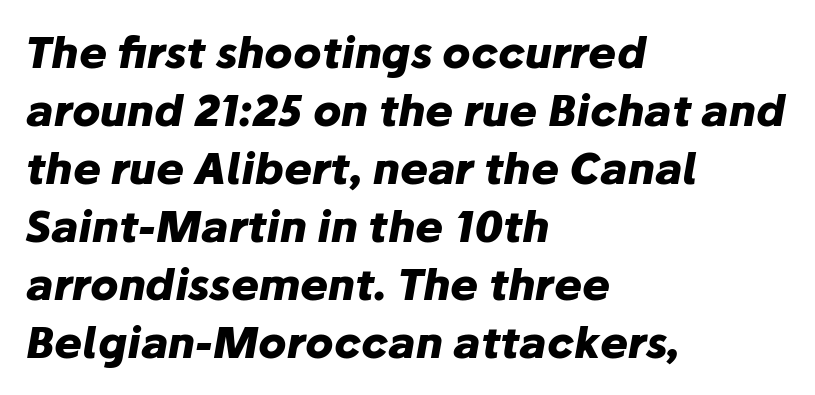
Q: Is the text bold? A: Yes.
Q: Is the text italic (slanted)? A: Yes, it leans right by about 10 degrees.
Q: Is the text underlined? A: No.
Q: How is the paragraph aligned? A: Left-aligned.
Q: Is the spacing between letters normal or unusually wide? A: Normal.
Q: Is the spacing between lines tight, normal or loose? A: Normal.
Q: Width (condensed, normal, or wide)? A: Normal.
Q: Stroke contrast? A: Low.
Q: x-height? A: Medium.
Q: Monospaced? A: No.
